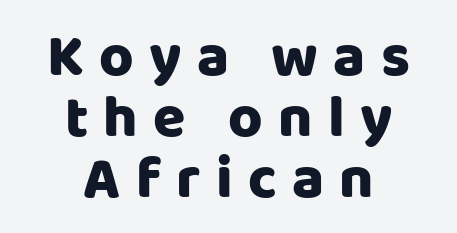
Q: Is the text italic (slanted)? A: No, it is upright.
Q: Is the typeface a serif or a sans-serif typeface? A: Sans-serif.
Q: Is the text underlined? A: No.
Q: How is the paragraph aligned? A: Centered.
Q: Is the spacing between letters normal or unusually wide? A: Unusually wide.
Q: Is the spacing between lines tight, normal or loose? A: Tight.
Q: Width (condensed, normal, or wide)? A: Normal.
Q: Stroke contrast? A: Low.
Q: x-height? A: Large.
Q: Monospaced? A: No.
